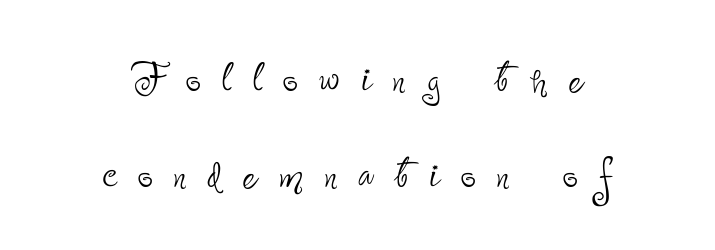
The image shows 54 px thin, condensed sans-serif type; set centered, line spacing 1.78x, unusually wide letter spacing (+0.39 em), not underlined; low stroke contrast and a small x-height.
